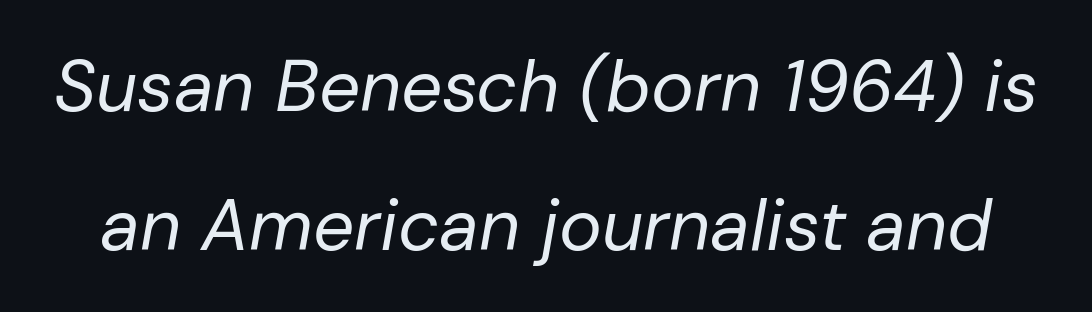
{"italic": "yes", "lean": "right", "slant_degrees": 10, "bold": "no", "weight": "regular", "width": "normal", "stroke_contrast": "low", "x_height": "medium", "monospaced": "no", "underline": "no", "line_spacing": "loose", "line_spacing_ratio": 1.93, "letter_spacing": "normal", "letter_spacing_em": 0.0, "glyph_px": 72}
